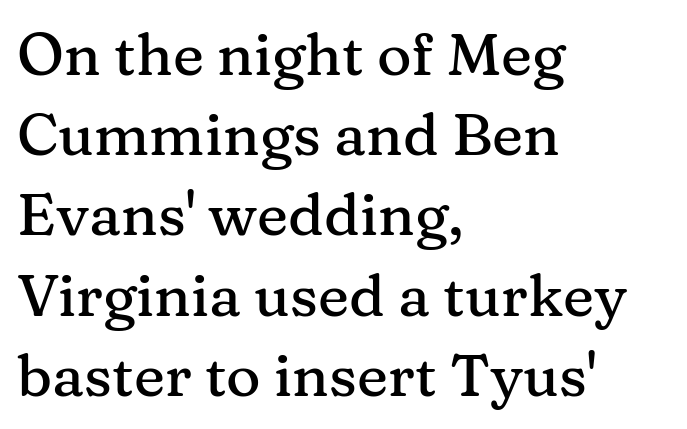
Q: Is the text italic (slanted)? A: No, it is upright.
Q: Is the typeface a serif or a sans-serif typeface? A: Serif.
Q: Is the text underlined? A: No.
Q: How is the paragraph aligned? A: Left-aligned.
Q: Is the spacing between letters normal or unusually wide? A: Normal.
Q: Is the spacing between lines tight, normal or loose? A: Normal.
Q: Width (condensed, normal, or wide)? A: Normal.
Q: Stroke contrast? A: Medium.
Q: x-height? A: Medium.
Q: Monospaced? A: No.
